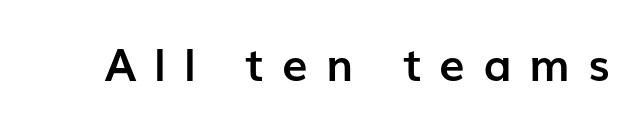
Looks like regular typesetting: each glyph gets only the width it needs. Unmarked baselines from the first word to the last. You'd pick this weight for a headline — it's a proper bold. The typography opts for an upright posture over an oblique one.
